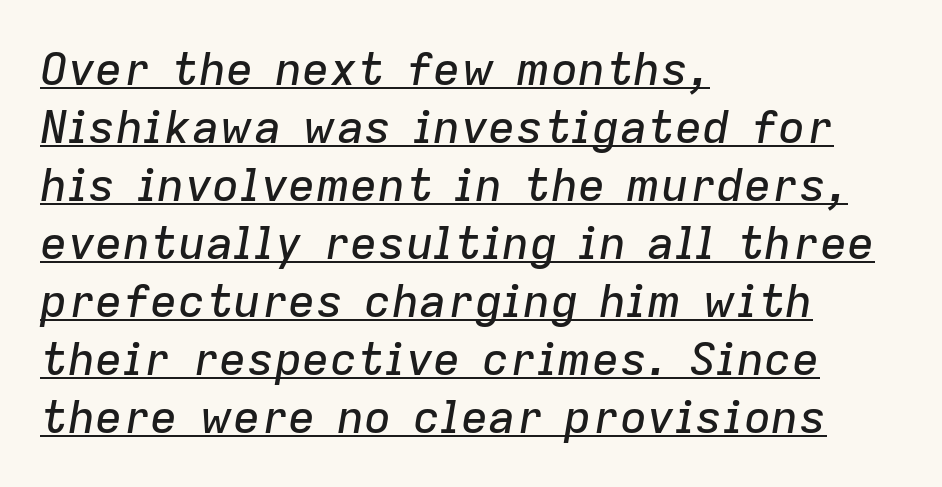
Q: Is the text italic (slanted)? A: Yes, it leans right by about 9 degrees.
Q: Is the text underlined? A: Yes.
Q: How is the paragraph aligned? A: Left-aligned.
Q: Is the spacing between letters normal or unusually wide? A: Normal.
Q: Is the spacing between lines tight, normal or loose? A: Normal.
Q: Width (condensed, normal, or wide)? A: Normal.
Q: Stroke contrast? A: Low.
Q: x-height? A: Medium.
Q: Monospaced? A: No.
